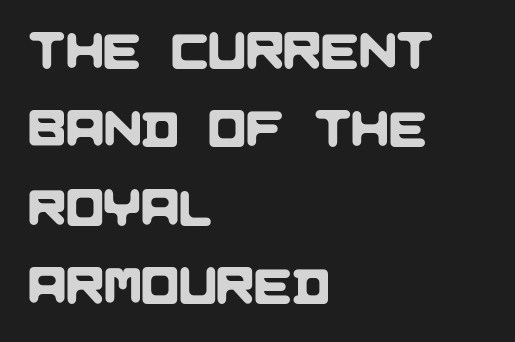
The image shows 50 px sans-serif type; set left-aligned, normal line spacing (1.57x), normal letter spacing, not underlined; low stroke contrast and a large x-height.
